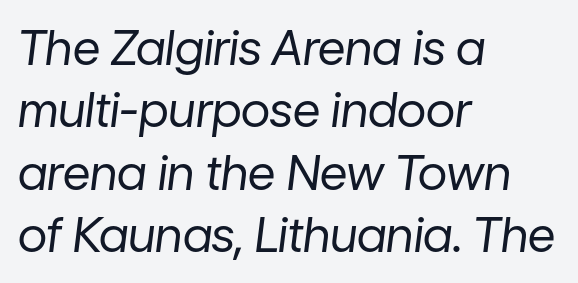
Q: Is the text bold? A: No.
Q: Is the text italic (slanted)? A: Yes, it leans right by about 7 degrees.
Q: Is the text underlined? A: No.
Q: How is the paragraph aligned? A: Left-aligned.
Q: Is the spacing between letters normal or unusually wide? A: Normal.
Q: Is the spacing between lines tight, normal or loose? A: Normal.
Q: Width (condensed, normal, or wide)? A: Normal.
Q: Stroke contrast? A: Low.
Q: x-height? A: Medium.
Q: Monospaced? A: No.
